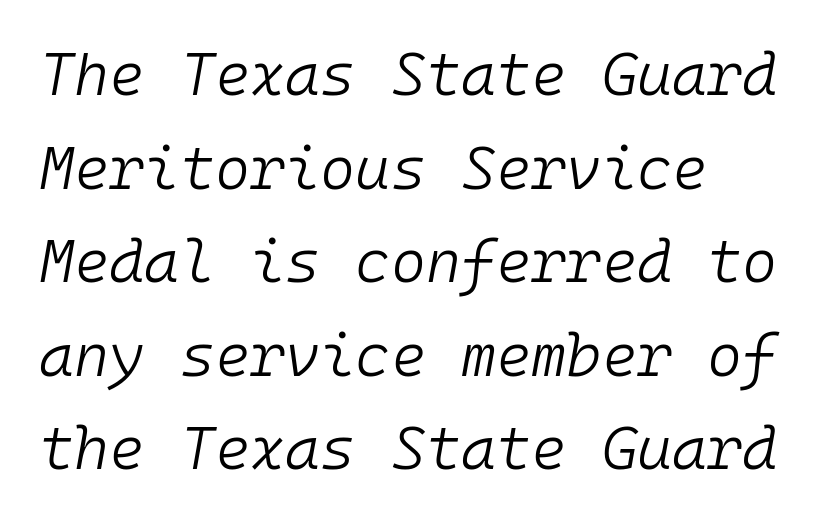
Do the characters align in a grid? Yes, the font is monospaced. Letter spacing: default. Looking at the ascenders, they clearly lean. The designer left line spacing at the default. Plain, unruled lines of type. Leftover space on each line is placed entirely after the last word.
